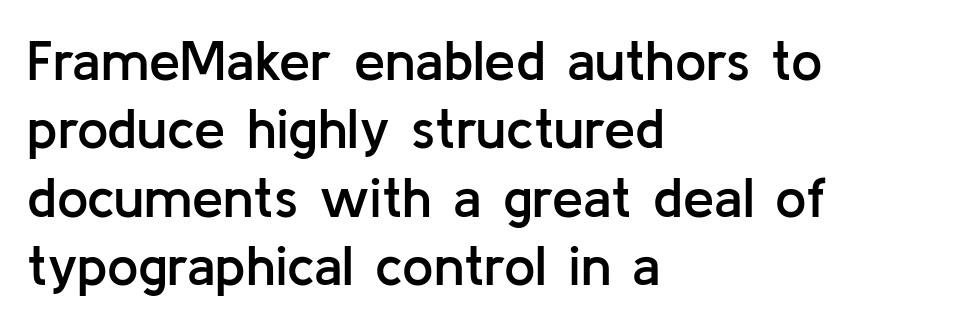
{"serif": "no", "italic": "no", "bold": "semi", "weight": "semibold", "width": "normal", "stroke_contrast": "low", "x_height": "medium", "monospaced": "no", "underline": "no", "align": "left", "line_spacing_ratio": 1.22, "letter_spacing": "normal", "letter_spacing_em": 0.0, "glyph_px": 56}
